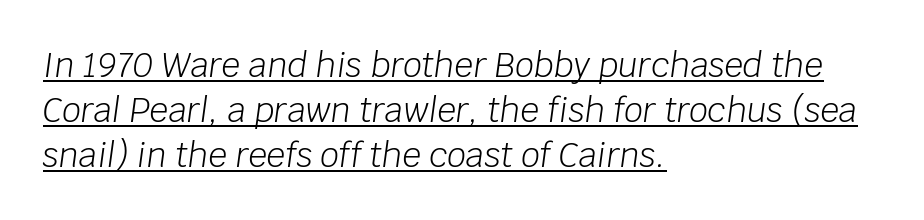
{"italic": "yes", "lean": "right", "slant_degrees": 8, "bold": "no", "weight": "light", "width": "normal", "stroke_contrast": "low", "x_height": "large", "monospaced": "no", "underline": "yes", "align": "left", "line_spacing": "normal", "line_spacing_ratio": 1.36, "letter_spacing": "normal", "letter_spacing_em": 0.0, "glyph_px": 33}
